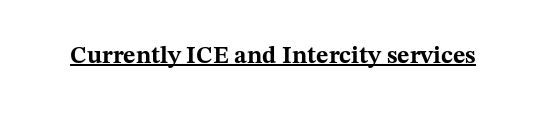
Students, observe the line beneath the letters — that is underlining. Upright lettering throughout. Summary of weight: heavy, a full bold. Here the glyphs are tracked normally, forming tight word shapes.
